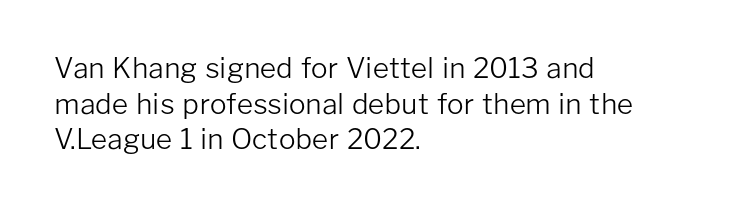
The image shows 28 px light sans-serif type, upright; set left-aligned, normal line spacing (1.27x), normal letter spacing, not underlined; low stroke contrast and a medium x-height.
